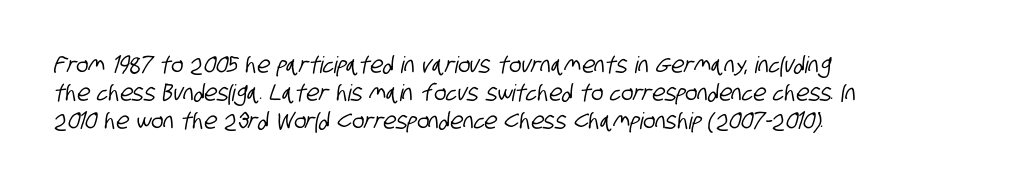
The image shows 23 px text type; set left-aligned, line spacing 1.21x, normal letter spacing, not underlined.
